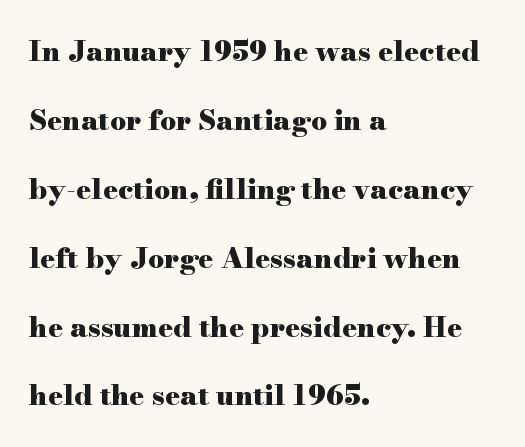
This sample uses a serif face. These lines carry a lot of weight — the face is fully bold. The paragraph shown leans on its left margin. The letters stand straight up with perfectly vertical stems. Nobody touched the tracking dial on this one.
